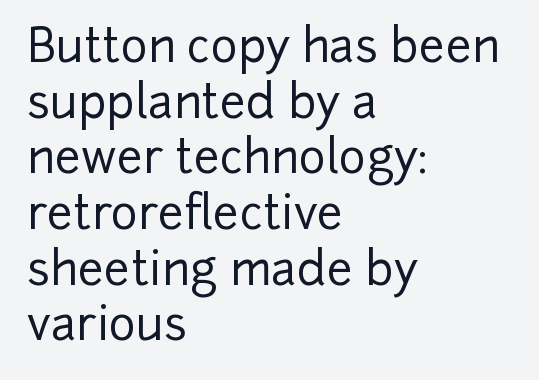
{"serif": "no", "italic": "no", "width": "normal", "stroke_contrast": "low", "x_height": "medium", "monospaced": "no", "underline": "no", "align": "left", "line_spacing_ratio": 1.21, "letter_spacing": "normal", "letter_spacing_em": 0.0, "glyph_px": 46}
